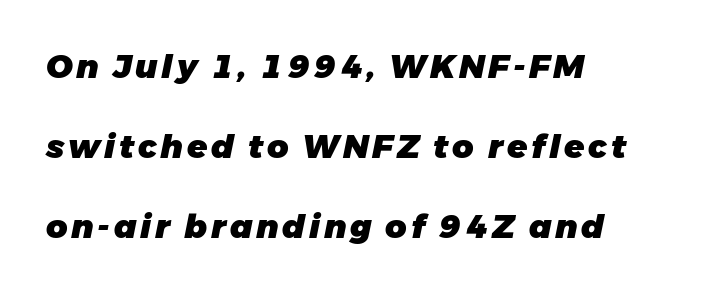
Q: Is the text bold? A: Yes.
Q: Is the text italic (slanted)? A: Yes, it leans right by about 11 degrees.
Q: Is the text underlined? A: No.
Q: How is the paragraph aligned? A: Left-aligned.
Q: Is the spacing between lines tight, normal or loose? A: Loose.
Q: Width (condensed, normal, or wide)? A: Normal.
Q: Stroke contrast? A: Low.
Q: x-height? A: Medium.
Q: Monospaced? A: No.
